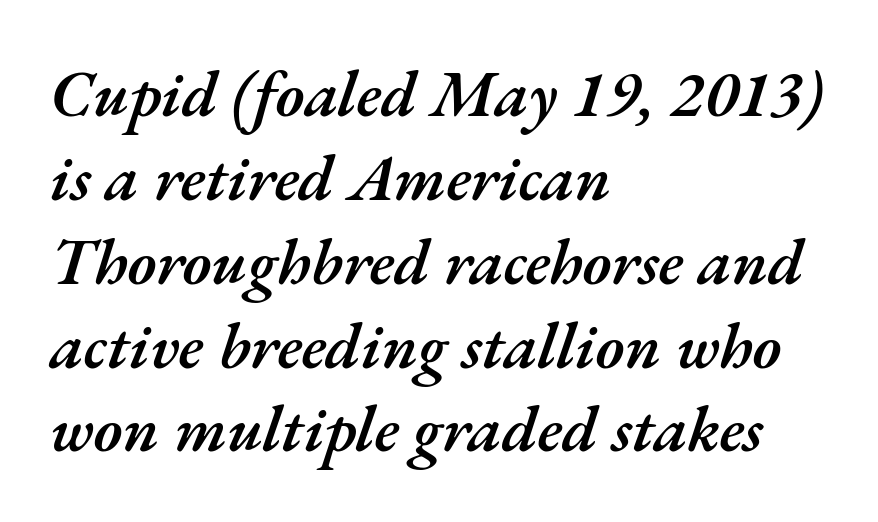
{"italic": "yes", "lean": "right", "slant_degrees": 17, "bold": "semi", "weight": "semibold", "width": "normal", "stroke_contrast": "medium", "x_height": "small", "monospaced": "no", "underline": "no", "align": "left", "line_spacing": "normal", "line_spacing_ratio": 1.29, "letter_spacing": "normal", "letter_spacing_em": 0.0, "glyph_px": 65}
